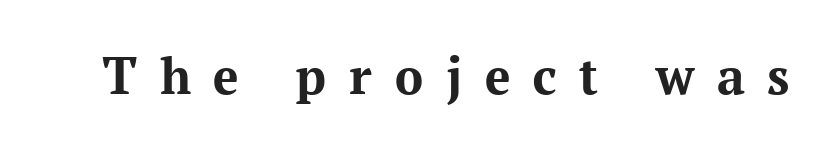
The image shows 56 px bold serif type, upright; set unusually wide letter spacing (+0.39 em), not underlined; medium stroke contrast and a medium x-height.
